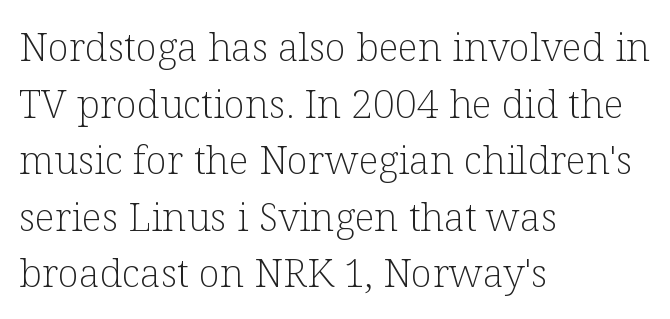
Characters remain perfectly vertical along every line. Plain, unruled lines of type. These lines sit exactly where default settings would place them. You could not count columns in this text — the font is proportionally spaced. The passage shown is typeset with a serif family. Letter spacing: default.
